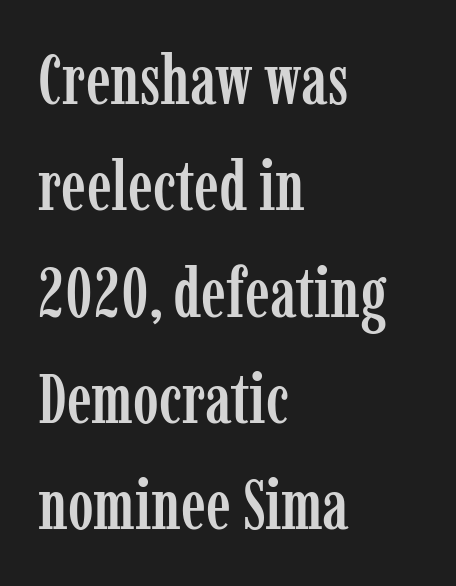
The image shows 69 px condensed serif type, upright; set left-aligned, normal line spacing (1.54x), normal letter spacing, not underlined; low stroke contrast and a medium x-height.
